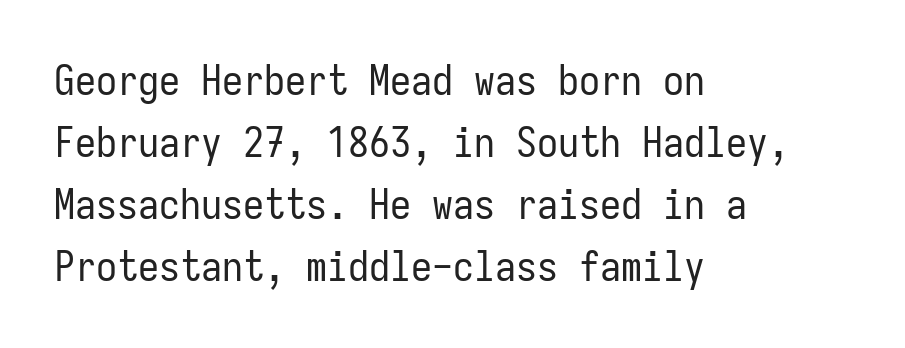
Horizontal bands of white between lines are of average thickness. This is roman type, the default non-slanted kind. The foot of each line stays bare and open. Compared with a centered layout, this one pins lines to the left instead.
